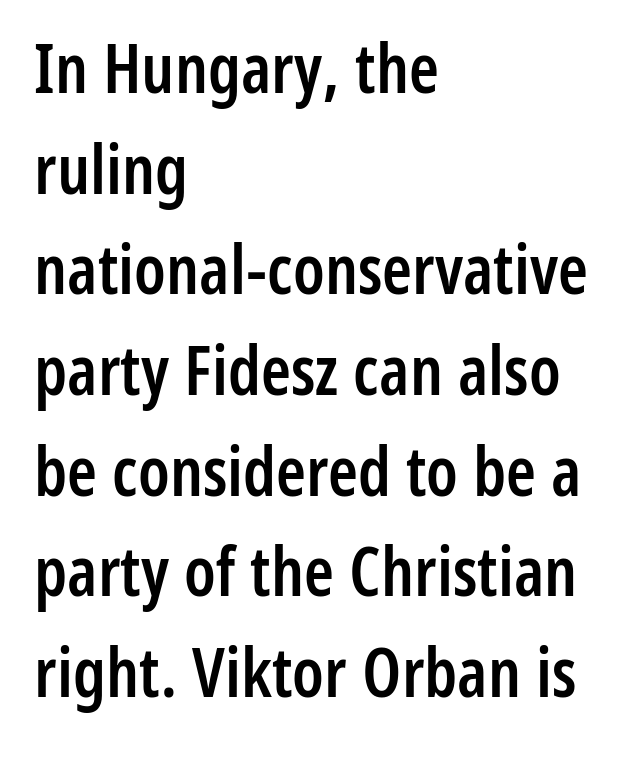
Only glyphs here, with clear space below each row. The glyphs have the mass of a demibold cut, below bold. In terms of posture, this sample is upright. The line-height multiplier appears to be the usual default.
